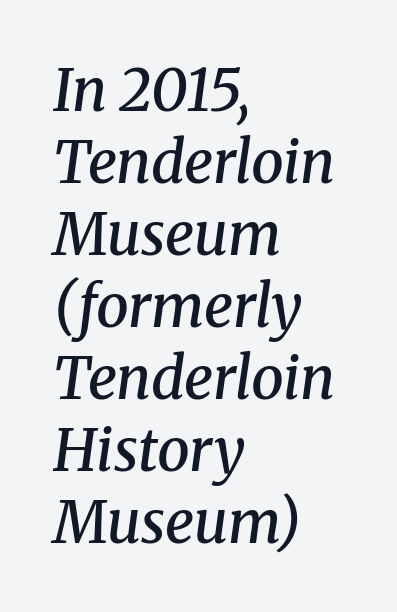
Q: Is the text bold? A: Semi-bold.
Q: Is the text italic (slanted)? A: Yes, it leans right by about 8 degrees.
Q: Is the typeface a serif or a sans-serif typeface? A: Serif.
Q: Is the text underlined? A: No.
Q: How is the paragraph aligned? A: Left-aligned.
Q: Is the spacing between letters normal or unusually wide? A: Normal.
Q: Width (condensed, normal, or wide)? A: Normal.
Q: Stroke contrast? A: Medium.
Q: x-height? A: Medium.
Q: Monospaced? A: No.
